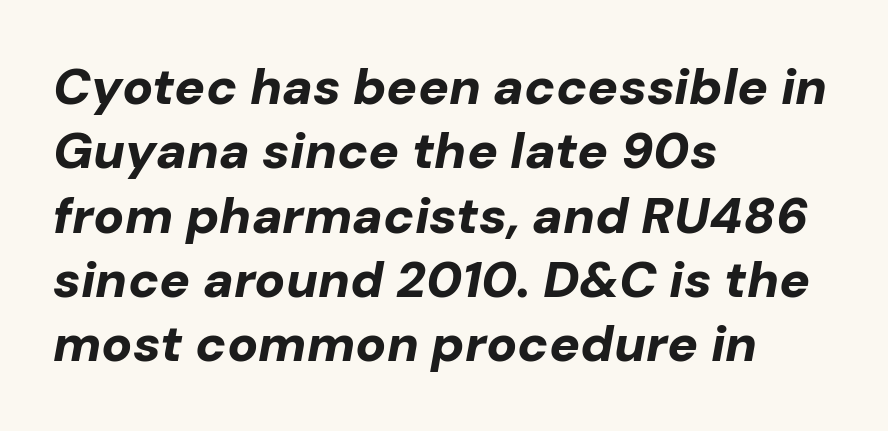
Q: Is the text bold? A: Yes.
Q: Is the text italic (slanted)? A: Yes, it leans right by about 10 degrees.
Q: Is the text underlined? A: No.
Q: How is the paragraph aligned? A: Left-aligned.
Q: Is the spacing between letters normal or unusually wide? A: Normal.
Q: Is the spacing between lines tight, normal or loose? A: Normal.
Q: Width (condensed, normal, or wide)? A: Normal.
Q: Stroke contrast? A: Low.
Q: x-height? A: Medium.
Q: Monospaced? A: No.
